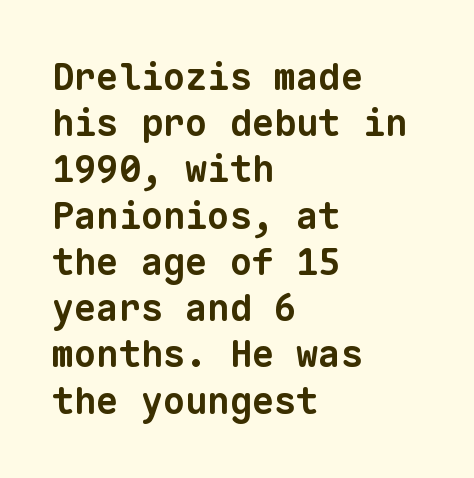
The image shows 37 px bold sans-serif type, monospaced; set left-aligned, normal line spacing (1.25x), normal letter spacing, not underlined; low stroke contrast and a medium x-height.
